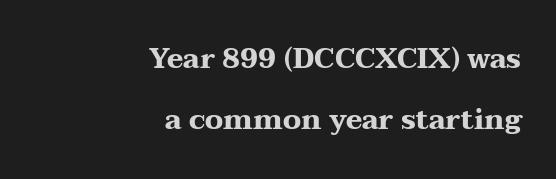
{"serif": "yes", "italic": "no", "bold": "yes", "weight": "heavy", "width": "wide", "stroke_contrast": "medium", "x_height": "medium", "monospaced": "no", "underline": "no", "align": "right", "line_spacing": "loose", "line_spacing_ratio": 2.17, "letter_spacing": "normal", "letter_spacing_em": 0.0, "glyph_px": 28}
